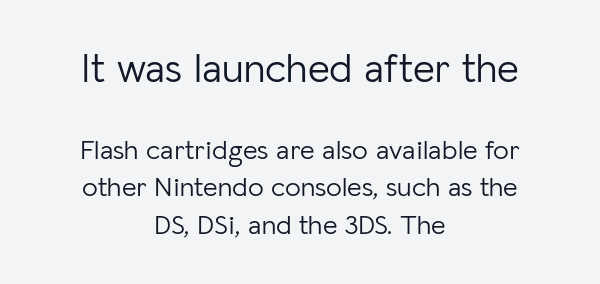
The image shows 42 px light sans-serif type, upright; set centered, normal line spacing (1.34x), normal letter spacing, not underlined; the first (top) block is 1.5x larger; low stroke contrast and a medium x-height.
